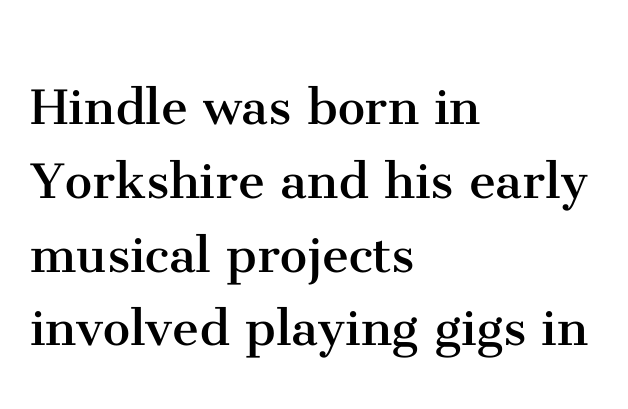
Q: Is the text bold? A: No.
Q: Is the text italic (slanted)? A: No, it is upright.
Q: Is the typeface a serif or a sans-serif typeface? A: Serif.
Q: Is the text underlined? A: No.
Q: How is the paragraph aligned? A: Left-aligned.
Q: Is the spacing between letters normal or unusually wide? A: Normal.
Q: Width (condensed, normal, or wide)? A: Normal.
Q: Stroke contrast? A: Medium.
Q: x-height? A: Medium.
Q: Monospaced? A: No.
